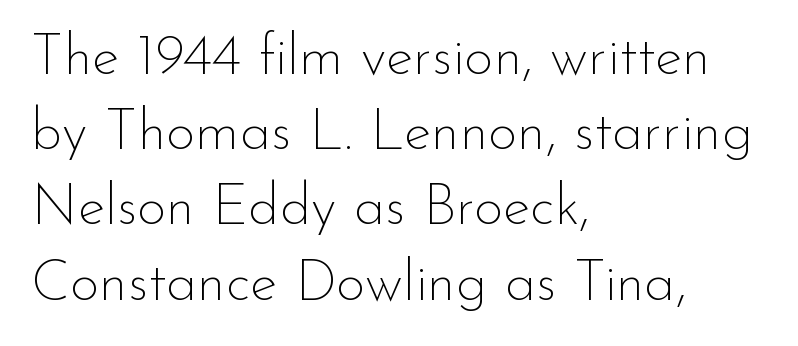
The typeface chosen for these lines omits serifs. Looks like regular typesetting: each glyph gets only the width it needs. You can tell it's not italic because the verticals are truly vertical. The zone under the glyphs is completely vacant.
